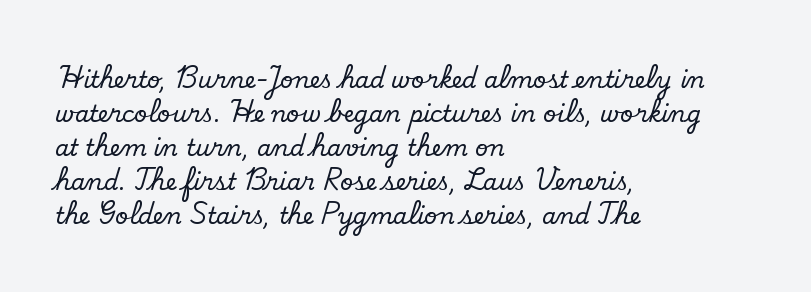
Q: Is the text italic (slanted)? A: Yes.
Q: Is the text underlined? A: No.
Q: How is the paragraph aligned? A: Left-aligned.
Q: Is the spacing between letters normal or unusually wide? A: Normal.
Q: Is the spacing between lines tight, normal or loose? A: Normal.
